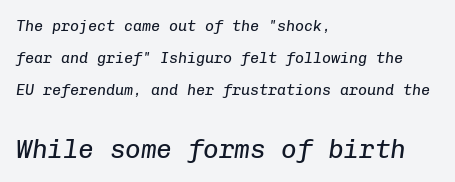
The image shows 26 px text type, italic (leaning right); set left-aligned, loose line spacing (2.14x), normal letter spacing, not underlined; the second (bottom) block is 1.73x larger.
